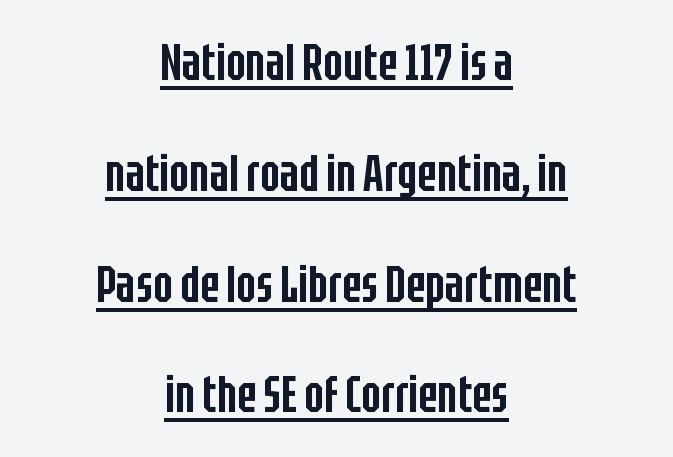
Notice the strokes are somewhat thickened but not fully heavy: this is a semibold. The letters stand upright; this is a roman face. Is the letter spacing exaggerated? No — it looks like the ordinary default. Widely set lines give the paragraph a tall, airy silhouette.
